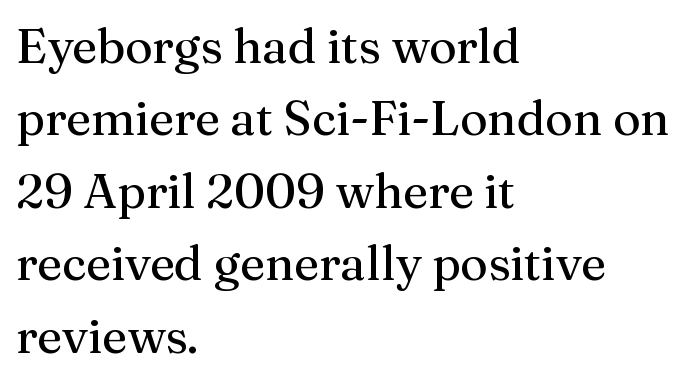
The image shows 48 px regular-weight serif type, upright; set left-aligned, normal line spacing (1.51x), normal letter spacing, not underlined; medium stroke contrast and a medium x-height.
